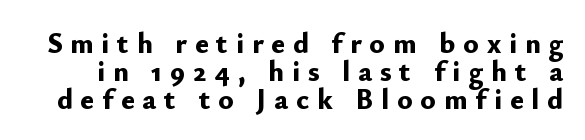
{"serif": "no", "italic": "no", "bold": "yes", "weight": "bold", "width": "normal", "stroke_contrast": "low", "x_height": "small", "monospaced": "no", "underline": "no", "line_spacing": "tight", "line_spacing_ratio": 0.96, "letter_spacing": "wide", "letter_spacing_em": 0.27, "glyph_px": 29}
